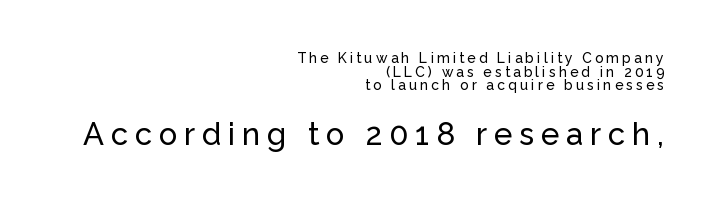
The image shows 31 px sans-serif type, upright; set right-aligned, tight line spacing (0.98x), unusually wide letter spacing (+0.22 em), not underlined; the second (bottom) block is 2.21x larger; low stroke contrast and a medium x-height.
